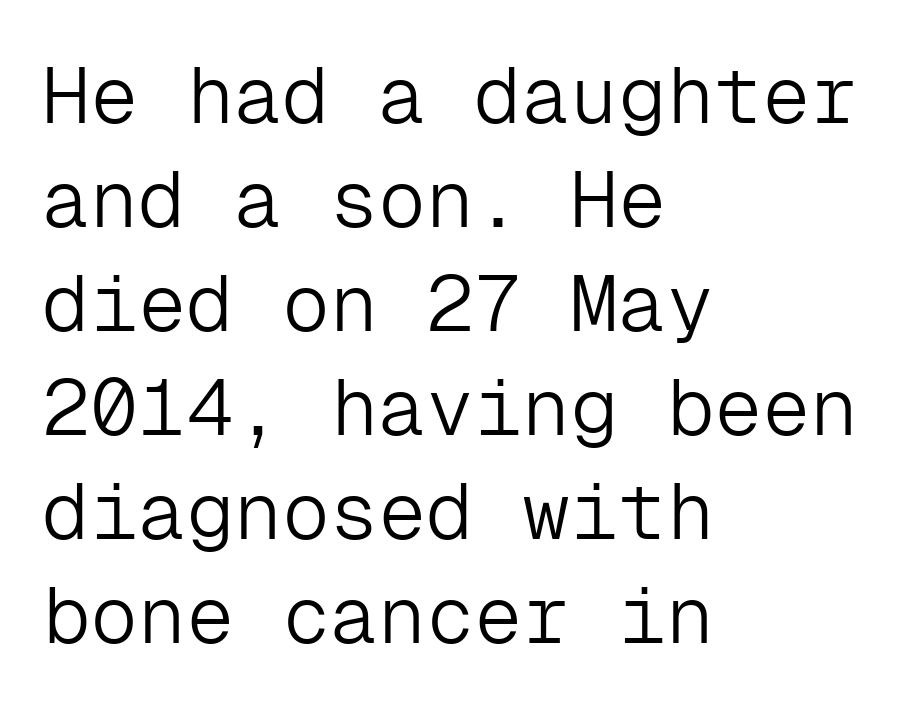
Q: Is the text bold? A: No.
Q: Is the text italic (slanted)? A: No, it is upright.
Q: Is the typeface a serif or a sans-serif typeface? A: Sans-serif.
Q: Is the text underlined? A: No.
Q: How is the paragraph aligned? A: Left-aligned.
Q: Is the spacing between letters normal or unusually wide? A: Normal.
Q: Is the spacing between lines tight, normal or loose? A: Normal.
Q: Width (condensed, normal, or wide)? A: Normal.
Q: Stroke contrast? A: Low.
Q: x-height? A: Medium.
Q: Monospaced? A: Yes.
